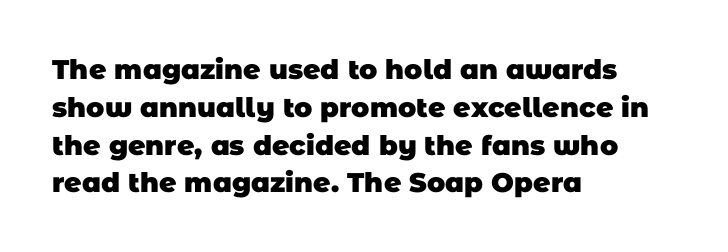
{"bold": "yes", "underline": "no", "align": "left", "line_spacing": "normal", "line_spacing_ratio": 1.4, "letter_spacing": "normal", "letter_spacing_em": 0.0, "glyph_px": 27}
